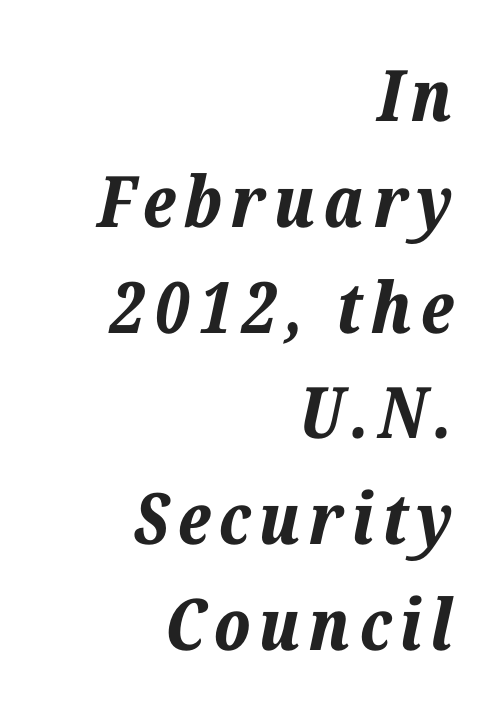
The image shows 71 px bold type, italic (leaning right); set right-aligned, normal line spacing (1.49x), not underlined; low stroke contrast and a medium x-height.
